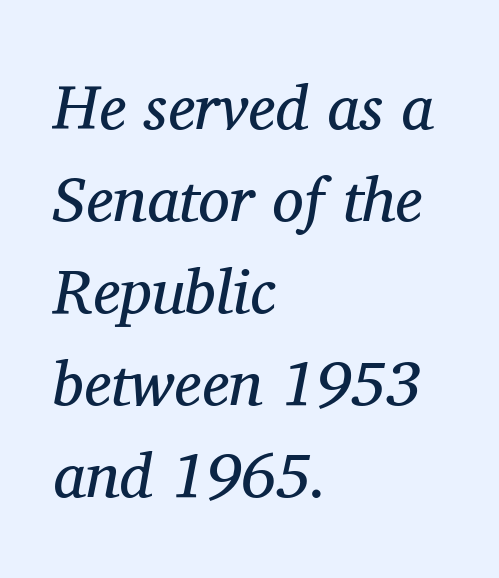
How would I describe the line gaps? Plain and ordinary. The face used here has a pronounced slope to its letters. Horizontally, the lines are justified to the leading edge only. Caption: standard tracking, unaltered.
